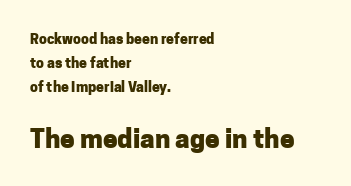
Every character sits straight up, as roman type does. The rendering enlarges the type as you move from the upper chunk to the lower. Where is the straight margin? On the left. These words are printed bold, with thick strokes throughout. The gaps between neighbouring characters are ordinary and unremarkable.
